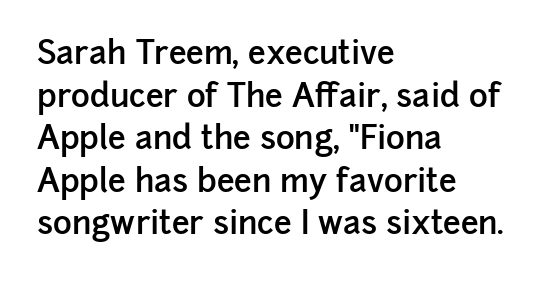
Q: Is the text bold? A: Semi-bold.
Q: Is the text italic (slanted)? A: No, it is upright.
Q: Is the typeface a serif or a sans-serif typeface? A: Sans-serif.
Q: Is the text underlined? A: No.
Q: How is the paragraph aligned? A: Left-aligned.
Q: Is the spacing between letters normal or unusually wide? A: Normal.
Q: Is the spacing between lines tight, normal or loose? A: Normal.
Q: Width (condensed, normal, or wide)? A: Normal.
Q: Stroke contrast? A: Low.
Q: x-height? A: Medium.
Q: Monospaced? A: No.
